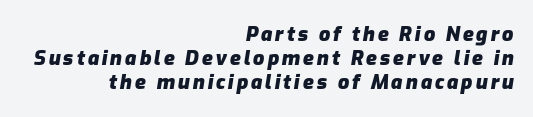
{"italic": "yes", "lean": "right", "slant_degrees": 9, "bold": "yes", "underline": "no", "align": "right", "line_spacing_ratio": 1.21, "glyph_px": 20}
